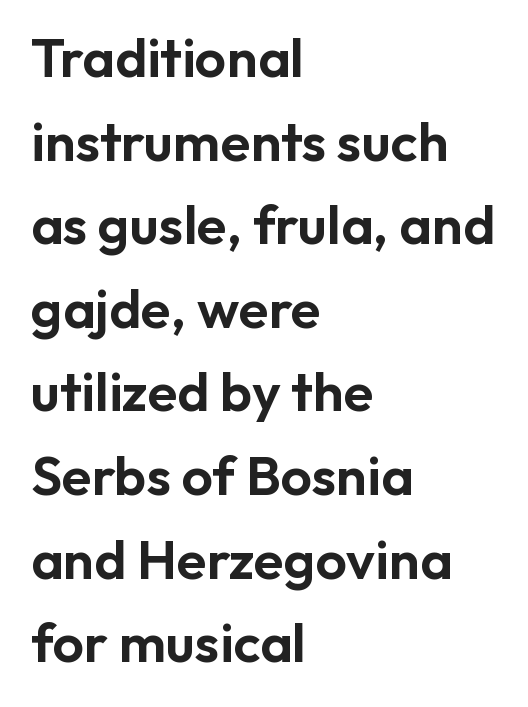
{"serif": "no", "italic": "no", "width": "normal", "stroke_contrast": "low", "x_height": "medium", "monospaced": "no", "underline": "no", "align": "left", "line_spacing": "normal", "line_spacing_ratio": 1.52, "letter_spacing": "normal", "letter_spacing_em": 0.0, "glyph_px": 55}
